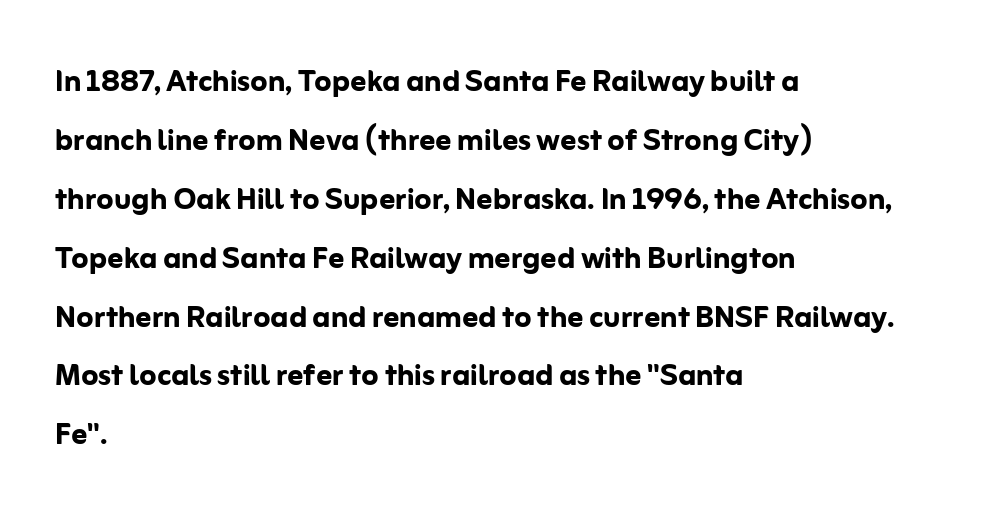
The image shows 39 px semibold sans-serif type, upright; set left-aligned, normal line spacing (1.51x), normal letter spacing, not underlined; low stroke contrast and a medium x-height.
